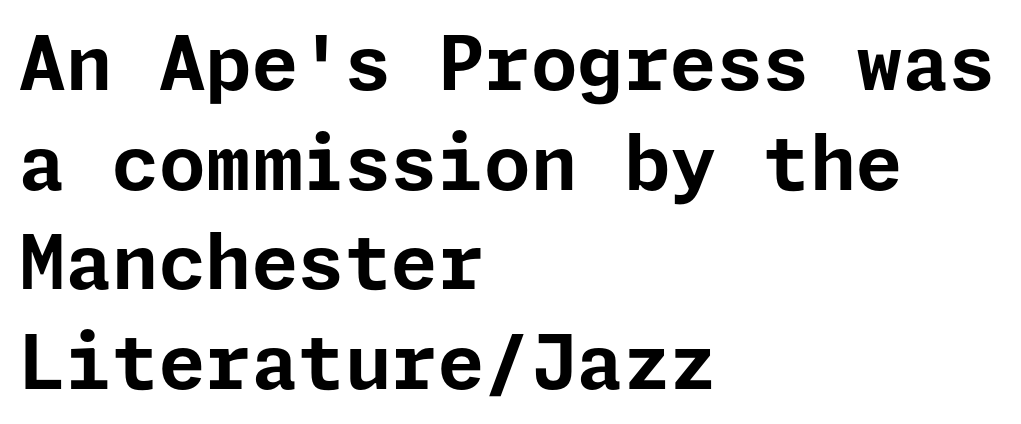
{"serif": "no", "italic": "no", "bold": "yes", "weight": "bold", "width": "normal", "stroke_contrast": "low", "x_height": "medium", "underline": "no", "align": "left", "line_spacing": "normal", "line_spacing_ratio": 1.33, "letter_spacing": "normal", "letter_spacing_em": 0.0, "glyph_px": 75}
